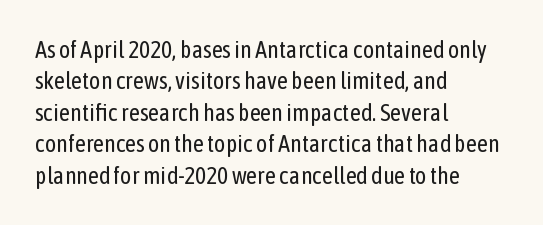
{"italic": "no", "bold": "no", "underline": "no", "align": "left", "line_spacing": "normal", "line_spacing_ratio": 1.31, "letter_spacing": "normal", "letter_spacing_em": 0.0, "glyph_px": 24}
